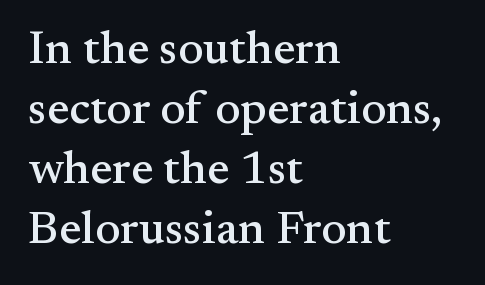
Q: Is the text italic (slanted)? A: No, it is upright.
Q: Is the typeface a serif or a sans-serif typeface? A: Serif.
Q: Is the text underlined? A: No.
Q: How is the paragraph aligned? A: Left-aligned.
Q: Is the spacing between letters normal or unusually wide? A: Normal.
Q: Is the spacing between lines tight, normal or loose? A: Normal.
Q: Width (condensed, normal, or wide)? A: Normal.
Q: Stroke contrast? A: Medium.
Q: x-height? A: Small.
Q: Monospaced? A: No.
